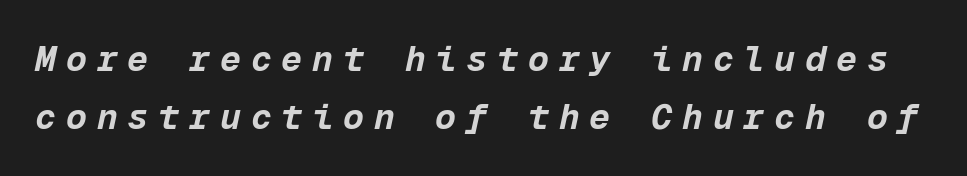
Q: Is the text bold? A: Yes.
Q: Is the text italic (slanted)? A: Yes, it leans right by about 12 degrees.
Q: Is the text underlined? A: No.
Q: Is the spacing between letters normal or unusually wide? A: Unusually wide.
Q: Is the spacing between lines tight, normal or loose? A: Normal.
Q: Width (condensed, normal, or wide)? A: Normal.
Q: Stroke contrast? A: Low.
Q: x-height? A: Medium.
Q: Monospaced? A: Yes.
